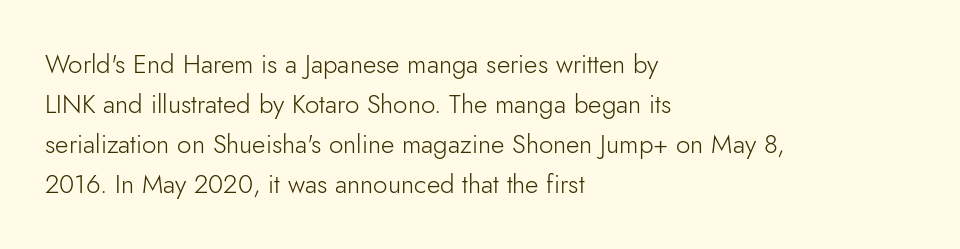
The image shows 26 px text type, upright; set left-aligned, normal line spacing (1.54x), normal letter spacing, not underlined.
